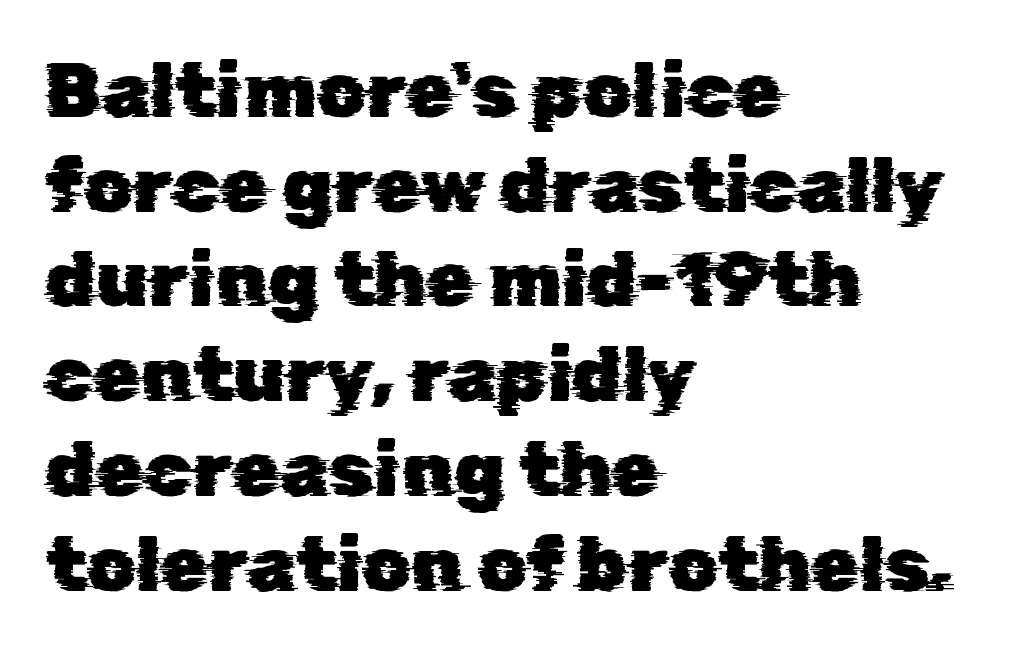
The gap between lines stays unmarked. This sample has the flowing, uneven cadence of proportional lettering. This rendering uses left alignment, leaving the right contour irregular. Font category for this specimen: sans-serif.
